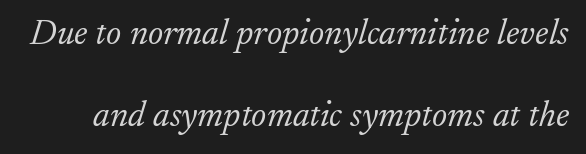
{"serif": "yes", "italic": "yes", "lean": "right", "slant_degrees": 17, "bold": "no", "weight": "light", "width": "normal", "stroke_contrast": "low", "x_height": "small", "monospaced": "no", "underline": "no", "line_spacing": "loose", "line_spacing_ratio": 2.29, "letter_spacing": "normal", "letter_spacing_em": 0.0, "glyph_px": 36}
